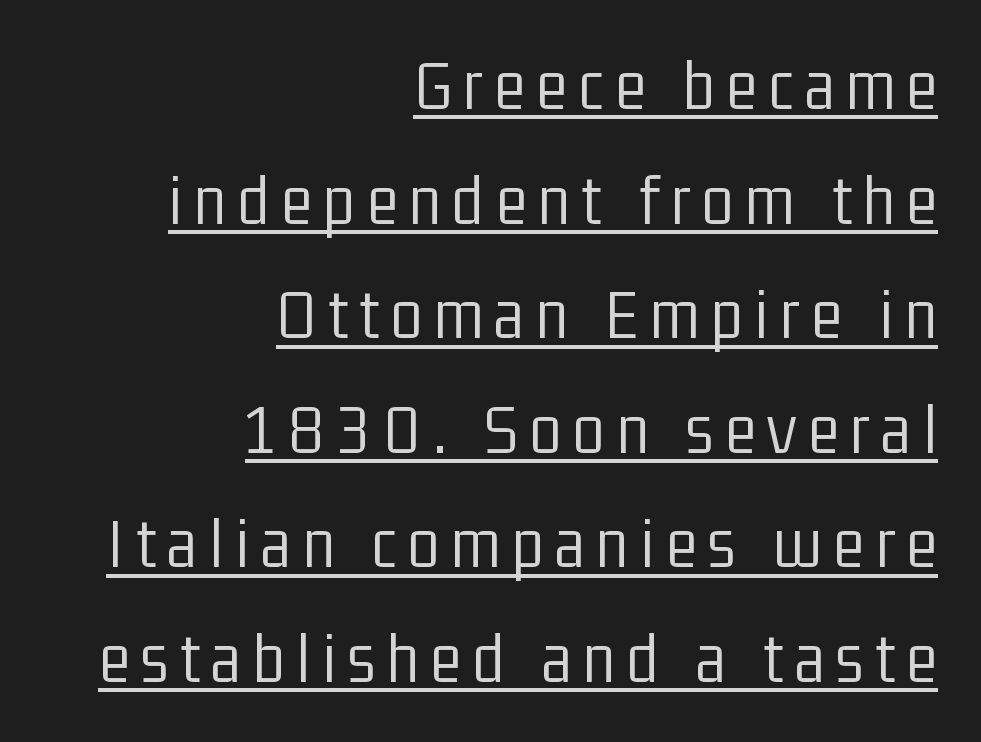
The image shows 73 px light, condensed sans-serif type, upright; set right-aligned, normal line spacing (1.57x), underlined; low stroke contrast and a medium x-height.
